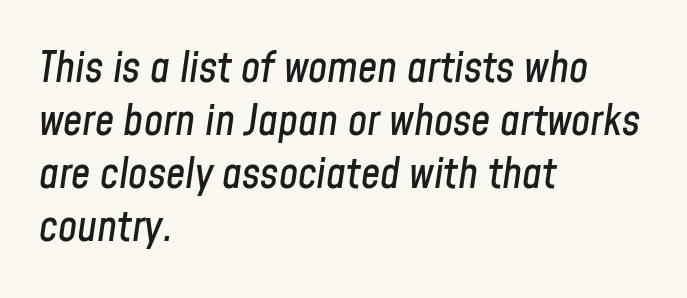
{"italic": "yes", "lean": "right", "slant_degrees": 8, "width": "condensed", "stroke_contrast": "low", "x_height": "medium", "monospaced": "no", "underline": "no", "align": "left", "line_spacing_ratio": 1.23, "letter_spacing": "normal", "letter_spacing_em": 0.0, "glyph_px": 43}
